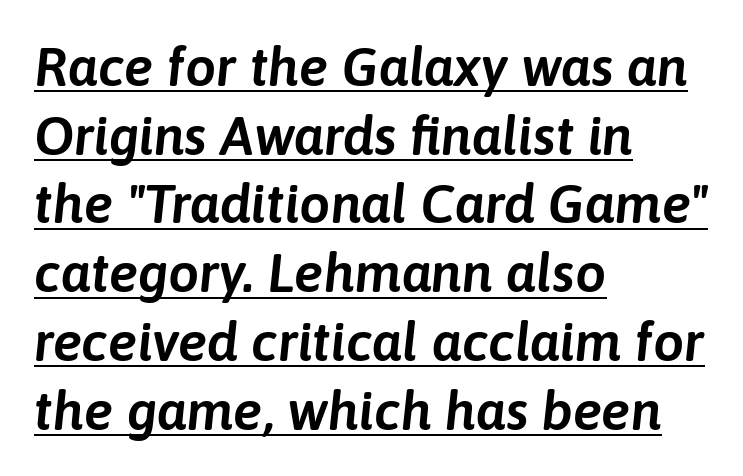
Q: Is the text italic (slanted)? A: Yes, it leans right by about 6 degrees.
Q: Is the text underlined? A: Yes.
Q: How is the paragraph aligned? A: Left-aligned.
Q: Is the spacing between letters normal or unusually wide? A: Normal.
Q: Is the spacing between lines tight, normal or loose? A: Normal.
Q: Width (condensed, normal, or wide)? A: Normal.
Q: Stroke contrast? A: Low.
Q: x-height? A: Medium.
Q: Monospaced? A: No.
